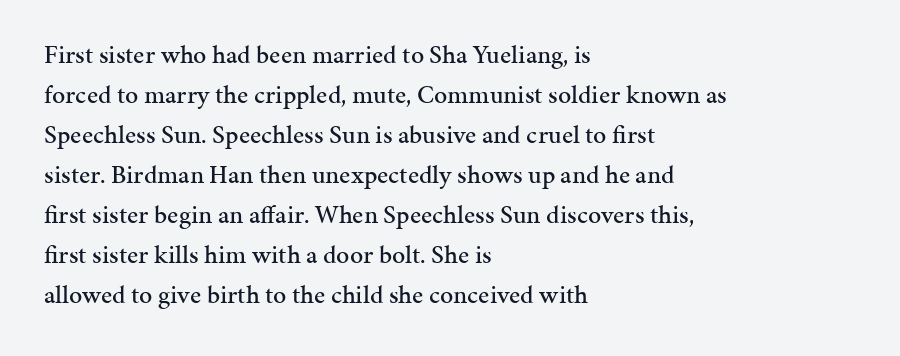
{"italic": "no", "underline": "no", "align": "left", "line_spacing": "normal", "line_spacing_ratio": 1.54, "letter_spacing": "normal", "letter_spacing_em": 0.0, "glyph_px": 26}
